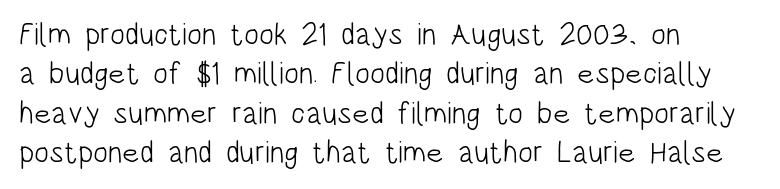
{"serif": "no", "italic": "no", "bold": "no", "weight": "light", "width": "condensed", "stroke_contrast": "low", "x_height": "large", "monospaced": "no", "underline": "no", "align": "left", "line_spacing": "normal", "line_spacing_ratio": 1.27, "letter_spacing": "normal", "letter_spacing_em": 0.0, "glyph_px": 31}
